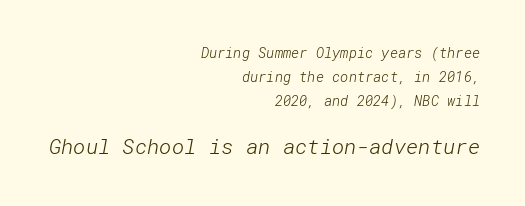
{"bold": "no", "underline": "no", "align": "right", "line_spacing_ratio": 1.73, "letter_spacing": "normal", "letter_spacing_em": 0.0, "larger_block": "second", "size_ratio": 1.5, "glyph_px": 21}
